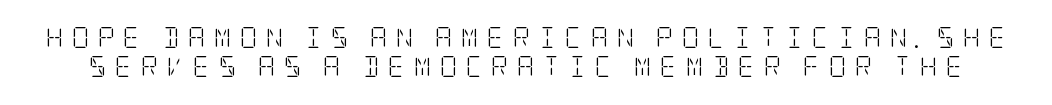
{"italic": "no", "bold": "no", "underline": "no", "line_spacing": "normal", "line_spacing_ratio": 1.4, "letter_spacing": "wide", "letter_spacing_em": 0.42, "glyph_px": 21}
